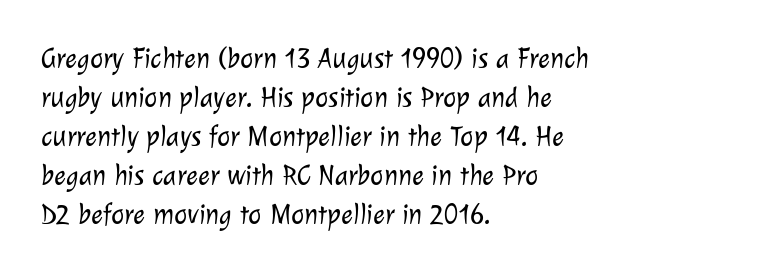
Q: Is the text bold? A: No.
Q: Is the typeface a serif or a sans-serif typeface? A: Sans-serif.
Q: Is the text underlined? A: No.
Q: How is the paragraph aligned? A: Left-aligned.
Q: Is the spacing between letters normal or unusually wide? A: Normal.
Q: Is the spacing between lines tight, normal or loose? A: Normal.
Q: Width (condensed, normal, or wide)? A: Normal.
Q: Stroke contrast? A: Low.
Q: x-height? A: Medium.
Q: Monospaced? A: No.
